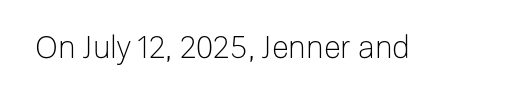
The passage shown is typeset with a sans-serif family. A roman cut, with each character standing at attention. The strip under each line holds only bare page. Caption: face not bold, strokes unweighted.
